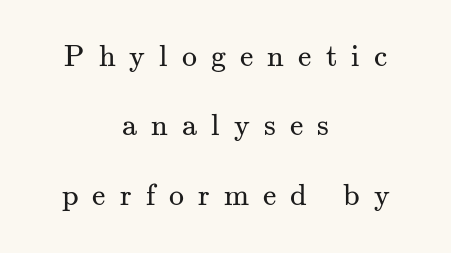
The face used here is seriffed, in the tradition of book romans. Students, note that the glyphs here are deliberately spaced far apart. These lines were composed using upright roman letters. Spacing verdict: proportional, widths tailored to each character.
